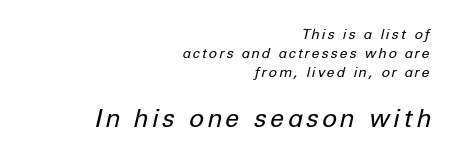
The image shows 25 px text type, italic (leaning right); set right-aligned, normal line spacing (1.35x), not underlined; the second (bottom) block is 1.79x larger.
